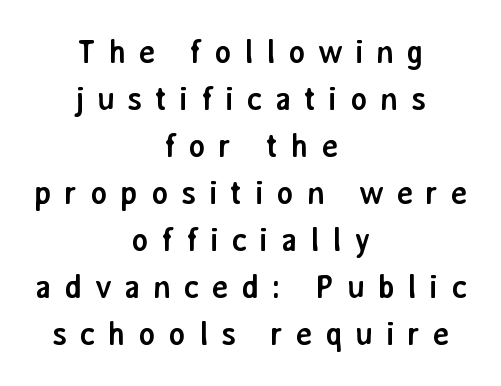
{"serif": "no", "italic": "no", "bold": "yes", "weight": "semibold", "width": "normal", "stroke_contrast": "low", "x_height": "medium", "monospaced": "no", "underline": "no", "align": "center", "line_spacing": "normal", "line_spacing_ratio": 1.47, "letter_spacing": "wide", "letter_spacing_em": 0.39, "glyph_px": 32}
